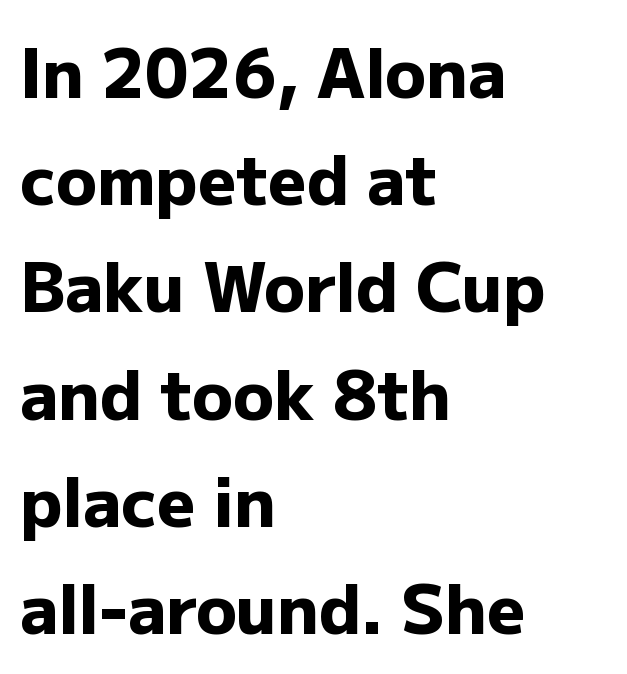
{"serif": "no", "italic": "no", "bold": "yes", "weight": "heavy", "width": "normal", "stroke_contrast": "low", "x_height": "medium", "monospaced": "no", "underline": "no", "align": "left", "line_spacing": "normal", "line_spacing_ratio": 1.6, "letter_spacing": "normal", "letter_spacing_em": 0.0, "glyph_px": 67}
